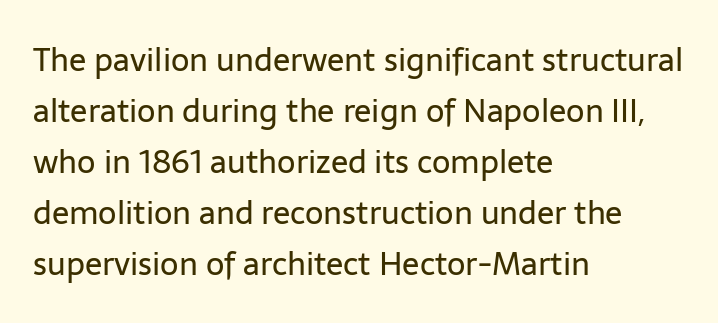
Q: Is the text bold? A: No.
Q: Is the text italic (slanted)? A: No, it is upright.
Q: Is the typeface a serif or a sans-serif typeface? A: Sans-serif.
Q: Is the text underlined? A: No.
Q: How is the paragraph aligned? A: Left-aligned.
Q: Is the spacing between letters normal or unusually wide? A: Normal.
Q: Is the spacing between lines tight, normal or loose? A: Normal.
Q: Width (condensed, normal, or wide)? A: Normal.
Q: Stroke contrast? A: Low.
Q: x-height? A: Medium.
Q: Monospaced? A: No.
